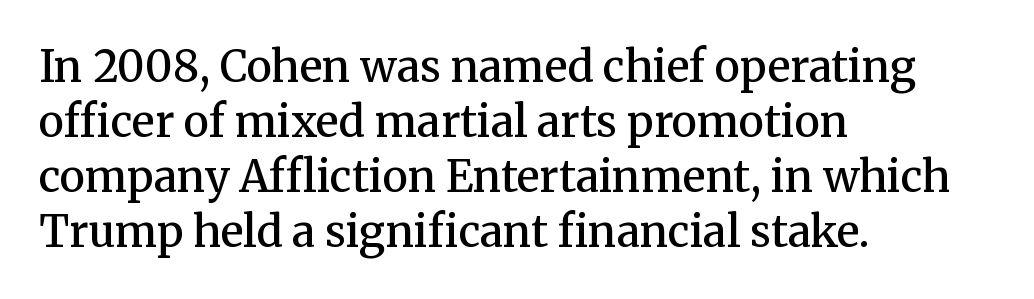
{"serif": "yes", "italic": "no", "bold": "semi", "weight": "semibold", "width": "normal", "stroke_contrast": "medium", "x_height": "medium", "monospaced": "no", "underline": "no", "align": "left", "line_spacing": "normal", "line_spacing_ratio": 1.28, "letter_spacing": "normal", "letter_spacing_em": 0.0, "glyph_px": 43}
